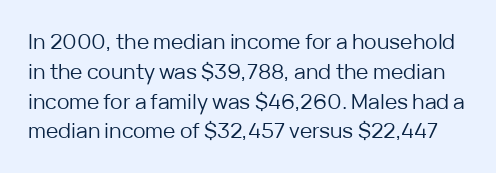
Line spacing here is normal. You can tell it's not italic because the verticals are truly vertical. The space beneath each line is pristine and unruled. Default kerning and tracking; the words read as compact shapes.
